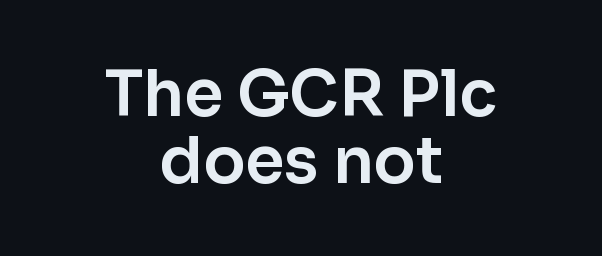
Q: Is the text italic (slanted)? A: No, it is upright.
Q: Is the typeface a serif or a sans-serif typeface? A: Sans-serif.
Q: Is the text underlined? A: No.
Q: How is the paragraph aligned? A: Centered.
Q: Is the spacing between letters normal or unusually wide? A: Normal.
Q: Is the spacing between lines tight, normal or loose? A: Tight.
Q: Width (condensed, normal, or wide)? A: Normal.
Q: Stroke contrast? A: Low.
Q: x-height? A: Medium.
Q: Monospaced? A: No.
